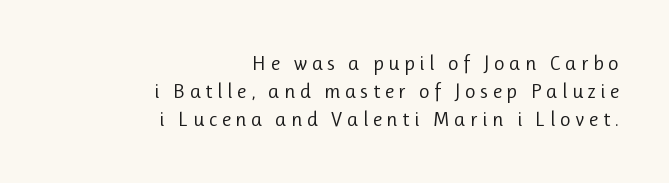
Q: Is the text bold? A: No.
Q: Is the text italic (slanted)? A: No, it is upright.
Q: Is the text underlined? A: No.
Q: How is the paragraph aligned? A: Right-aligned.
Q: Is the spacing between letters normal or unusually wide? A: Unusually wide.
Q: Is the spacing between lines tight, normal or loose? A: Normal.
